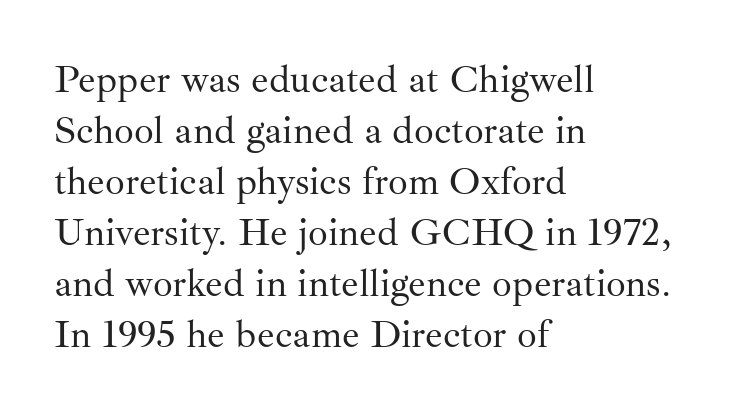
A student would call this left alignment; a typographer would say flush left, rag right. This is the regular roman posture of the typeface. A clean baseline with only descenders dipping below it. A typesetter would call this proportional, since set widths differ per character. Typographically, this falls in the serif category.
